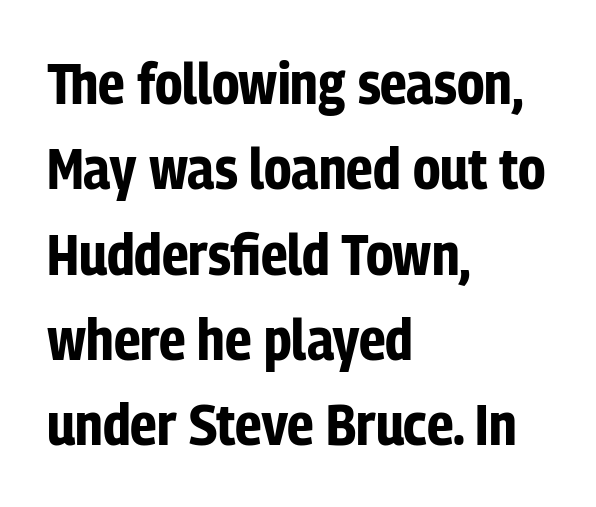
Q: Is the text bold? A: Yes.
Q: Is the text italic (slanted)? A: No, it is upright.
Q: Is the typeface a serif or a sans-serif typeface? A: Sans-serif.
Q: Is the text underlined? A: No.
Q: How is the paragraph aligned? A: Left-aligned.
Q: Is the spacing between letters normal or unusually wide? A: Normal.
Q: Is the spacing between lines tight, normal or loose? A: Normal.
Q: Width (condensed, normal, or wide)? A: Condensed.
Q: Stroke contrast? A: Low.
Q: x-height? A: Medium.
Q: Monospaced? A: No.
